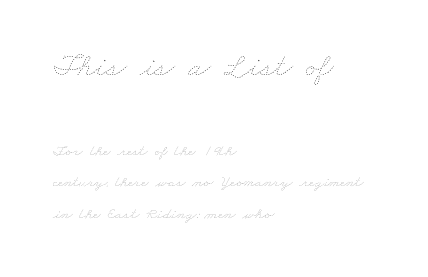
No word sits above an underline. In this sample the first text group is rendered at the bigger scale. The passage shown is typed in a proportional face where columns would drift. Observe the ordinary spacing: letters are neighbours, not strangers. Honestly, the rows look like they've been pulled way apart. Casual observation: everything's shoved over to the left.
